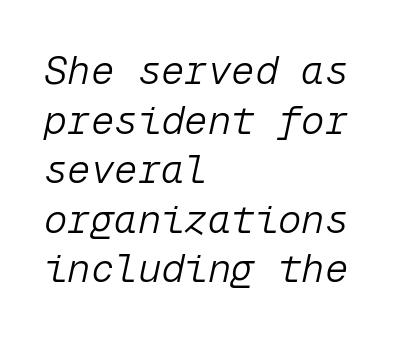
One-word summary of the alignment: left. The strip under each line holds only bare page. These lines were composed using italics. Students, observe: this is what conventionally led text looks like. Each letter, wide or thin by design, is forced into the same width here.
